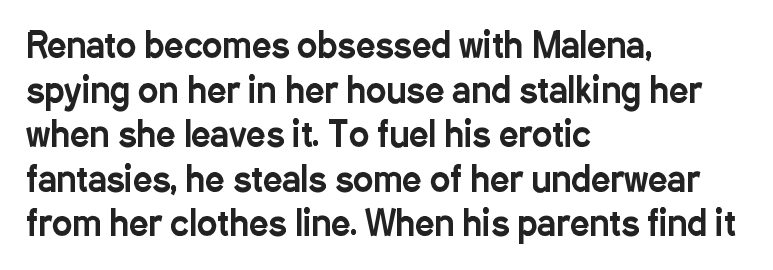
Q: Is the text italic (slanted)? A: No, it is upright.
Q: Is the typeface a serif or a sans-serif typeface? A: Sans-serif.
Q: Is the text underlined? A: No.
Q: How is the paragraph aligned? A: Left-aligned.
Q: Is the spacing between letters normal or unusually wide? A: Normal.
Q: Is the spacing between lines tight, normal or loose? A: Normal.
Q: Width (condensed, normal, or wide)? A: Condensed.
Q: Stroke contrast? A: Low.
Q: x-height? A: Medium.
Q: Monospaced? A: No.
